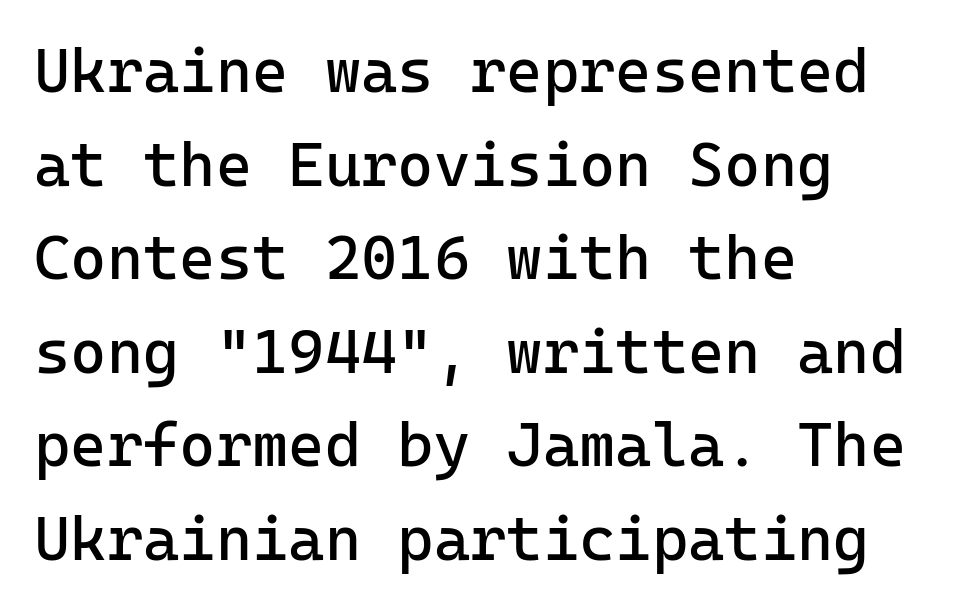
{"serif": "no", "italic": "no", "bold": "no", "weight": "regular", "width": "normal", "stroke_contrast": "low", "x_height": "medium", "underline": "no", "align": "left", "line_spacing": "normal", "line_spacing_ratio": 1.51, "letter_spacing": "normal", "letter_spacing_em": 0.0, "glyph_px": 62}
